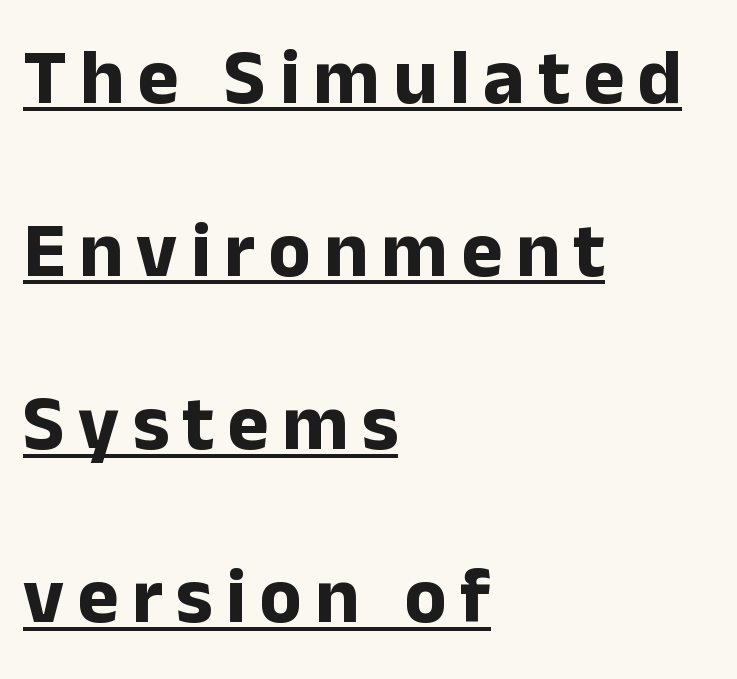
The image shows 78 px bold sans-serif type, upright; set left-aligned, loose line spacing (2.22x), underlined; low stroke contrast and a medium x-height.
